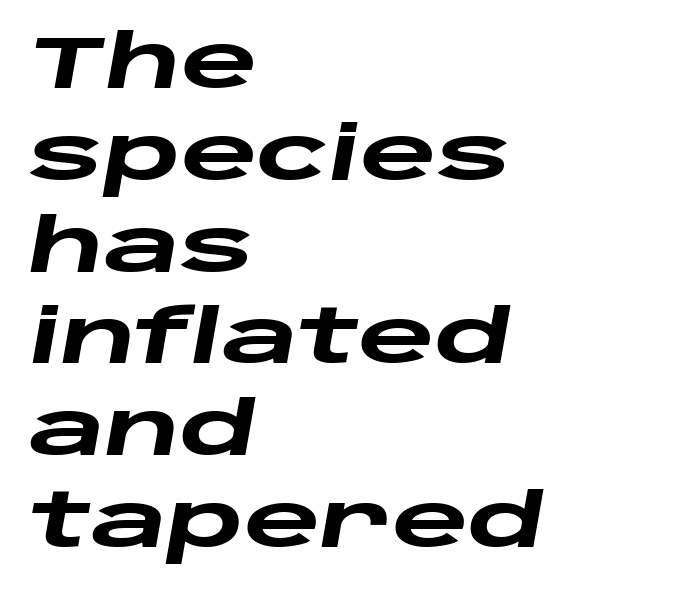
{"italic": "yes", "lean": "right", "slant_degrees": 10, "bold": "yes", "weight": "heavy", "width": "wide", "stroke_contrast": "low", "x_height": "large", "monospaced": "no", "underline": "no", "align": "left", "line_spacing_ratio": 1.24, "letter_spacing": "normal", "letter_spacing_em": 0.0, "glyph_px": 74}
